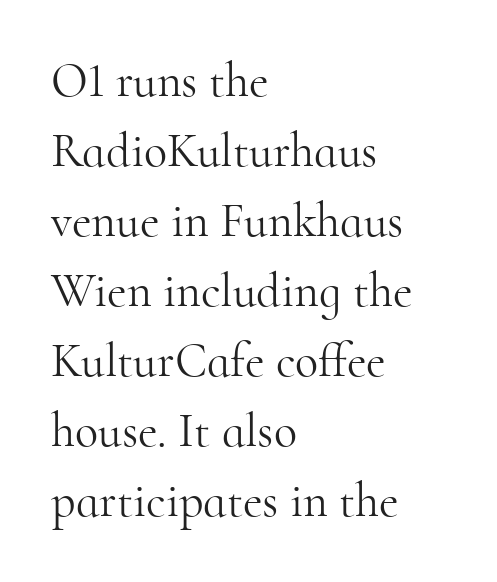
{"serif": "yes", "italic": "no", "bold": "no", "weight": "light", "width": "normal", "stroke_contrast": "high", "x_height": "small", "monospaced": "no", "underline": "no", "align": "left", "line_spacing": "normal", "line_spacing_ratio": 1.46, "letter_spacing": "normal", "letter_spacing_em": 0.0, "glyph_px": 48}
